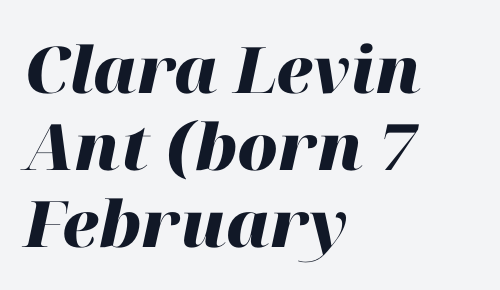
Q: Is the text bold? A: Yes.
Q: Is the text italic (slanted)? A: Yes, it leans right by about 12 degrees.
Q: Is the text underlined? A: No.
Q: How is the paragraph aligned? A: Left-aligned.
Q: Is the spacing between letters normal or unusually wide? A: Normal.
Q: Width (condensed, normal, or wide)? A: Normal.
Q: Stroke contrast? A: High.
Q: x-height? A: Medium.
Q: Monospaced? A: No.
